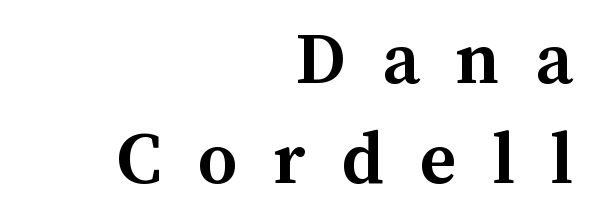
The image shows 79 px semibold type, upright; set right-aligned, normal line spacing (1.27x), unusually wide letter spacing (+0.45 em), not underlined; medium stroke contrast and a medium x-height.
